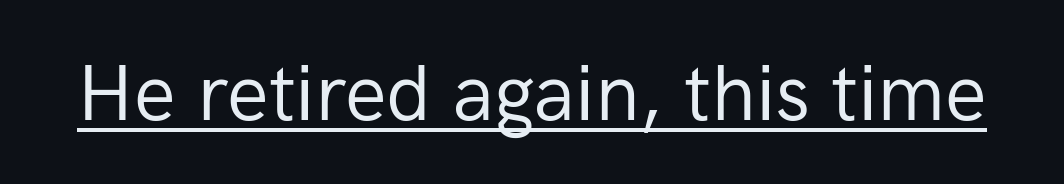
Posture: upright roman. Proportional: the letters do not fall into vertical columns. No chunkiness to these letters — they're not bold. This rendering employs a face without finishing strokes, i.e., a sans-serif. Is there an underline? Yes — a line sits under the letters.
